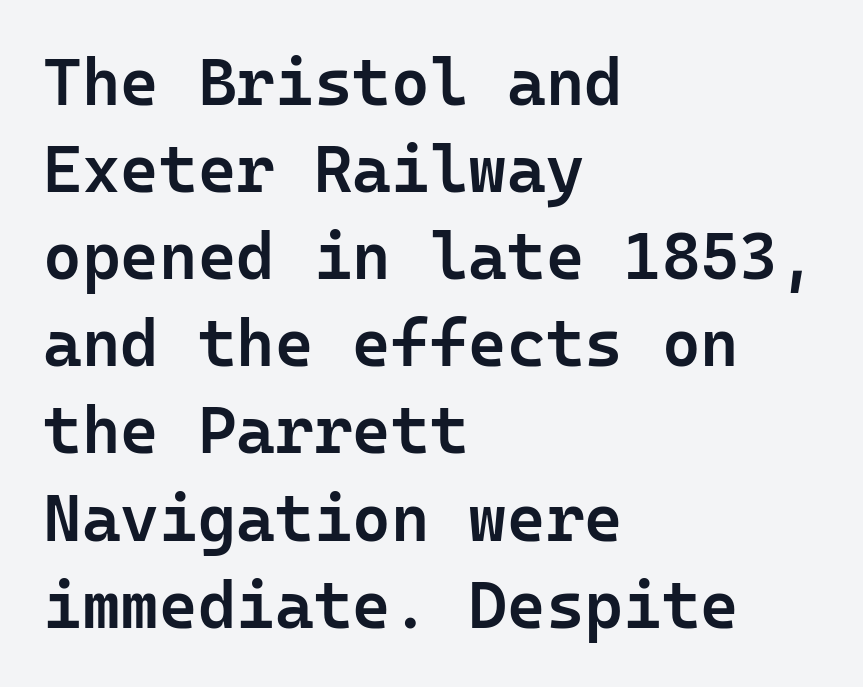
This is the regular roman posture of the typeface. A bare baseline throughout the passage. Looks like terminal output: every glyph gets an equal slot. Glyph-to-glyph distance matches everyday printed text.
